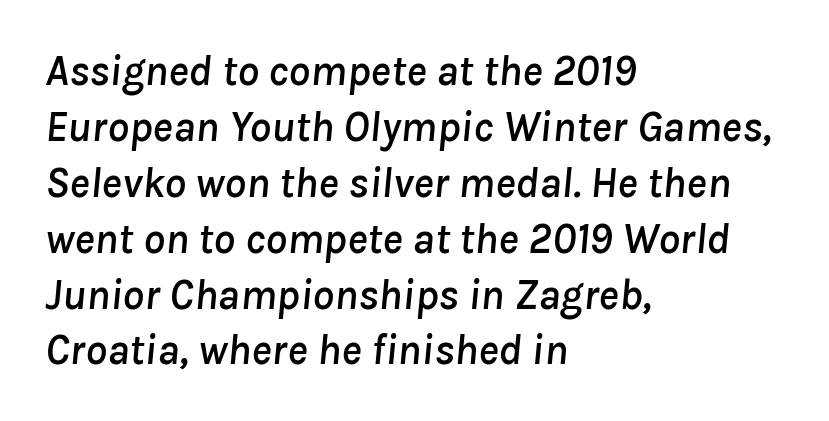
Q: Is the text italic (slanted)? A: Yes, it leans right by about 8 degrees.
Q: Is the text underlined? A: No.
Q: How is the paragraph aligned? A: Left-aligned.
Q: Is the spacing between letters normal or unusually wide? A: Normal.
Q: Is the spacing between lines tight, normal or loose? A: Normal.
Q: Width (condensed, normal, or wide)? A: Normal.
Q: Stroke contrast? A: Low.
Q: x-height? A: Medium.
Q: Monospaced? A: No.
